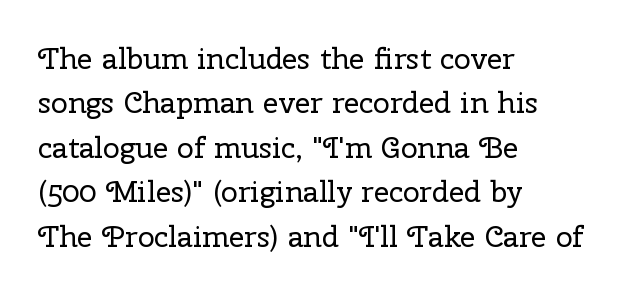
{"serif": "yes", "italic": "no", "bold": "no", "weight": "regular", "width": "normal", "stroke_contrast": "low", "x_height": "medium", "monospaced": "no", "underline": "no", "align": "left", "line_spacing": "normal", "line_spacing_ratio": 1.48, "letter_spacing": "normal", "letter_spacing_em": 0.0, "glyph_px": 30}
